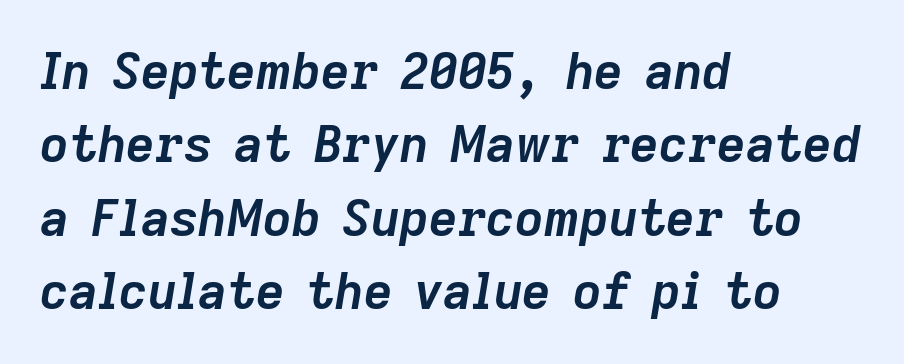
Q: Is the text bold? A: Yes.
Q: Is the text italic (slanted)? A: Yes, it leans right by about 9 degrees.
Q: Is the text underlined? A: No.
Q: How is the paragraph aligned? A: Left-aligned.
Q: Is the spacing between letters normal or unusually wide? A: Normal.
Q: Is the spacing between lines tight, normal or loose? A: Normal.
Q: Width (condensed, normal, or wide)? A: Normal.
Q: Stroke contrast? A: Low.
Q: x-height? A: Medium.
Q: Monospaced? A: No.
